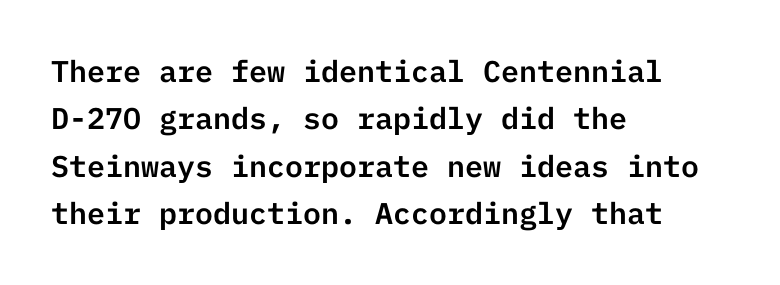
Q: Is the text italic (slanted)? A: No, it is upright.
Q: Is the typeface a serif or a sans-serif typeface? A: Sans-serif.
Q: Is the text underlined? A: No.
Q: How is the paragraph aligned? A: Left-aligned.
Q: Is the spacing between letters normal or unusually wide? A: Normal.
Q: Is the spacing between lines tight, normal or loose? A: Normal.
Q: Width (condensed, normal, or wide)? A: Normal.
Q: Stroke contrast? A: Low.
Q: x-height? A: Medium.
